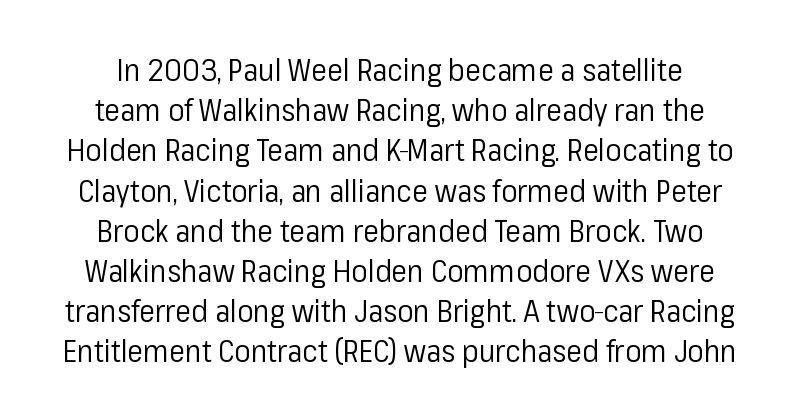
{"serif": "no", "italic": "no", "bold": "no", "weight": "regular", "width": "normal", "stroke_contrast": "low", "x_height": "medium", "monospaced": "no", "underline": "no", "line_spacing": "normal", "line_spacing_ratio": 1.34, "letter_spacing": "normal", "letter_spacing_em": 0.0, "glyph_px": 30}
